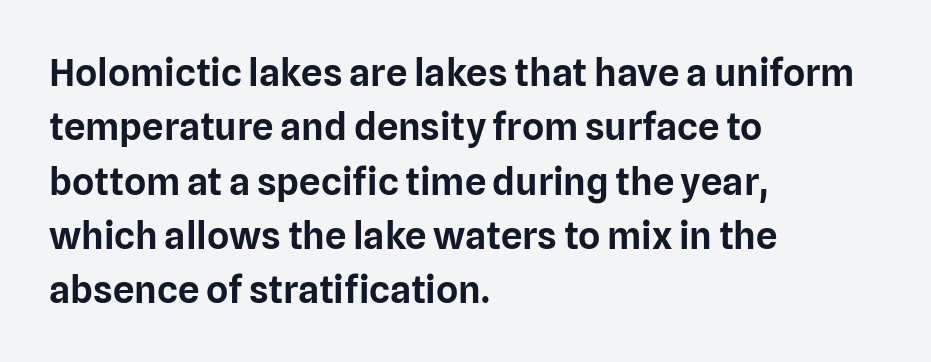
Line beginnings align vertically; line endings do not. A typesetter would mark this as roman, not italic. Font category for this specimen: sans-serif. Varying glyph widths throughout — classic text-font behaviour. There is no visible air inserted between adjacent glyphs.
